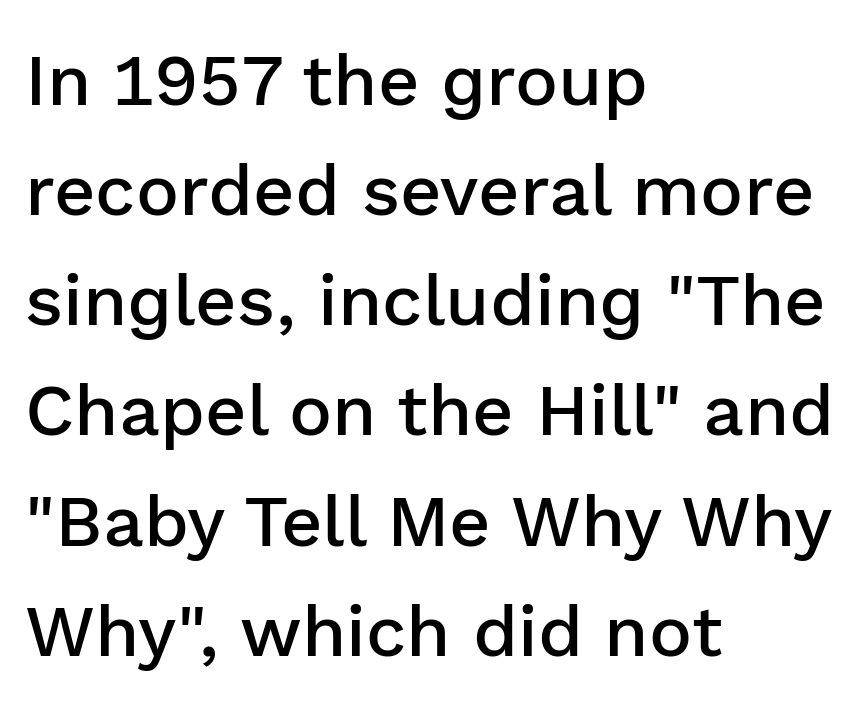
No word sits above an underline. A typesetter would label this face a sans. Letter spacing: default. These lines are rendered in a variable-pitch font.
